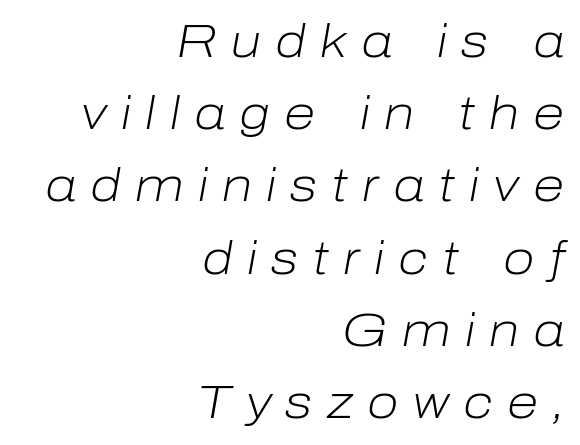
The area under the type is left untouched. Quick note: italic. Look at the tracking — it's clearly loosened, letters drifting apart. The letters advance in unequal steps, a hallmark of proportional type.
